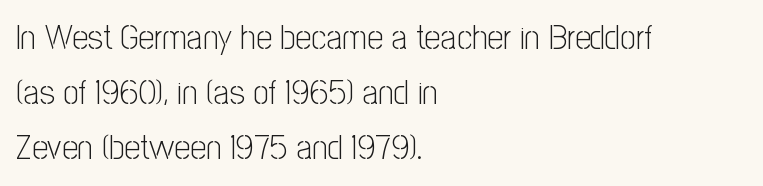
The image shows 35 px light, condensed sans-serif type, upright; set left-aligned, normal line spacing (1.57x), normal letter spacing, not underlined; low stroke contrast and a medium x-height.
